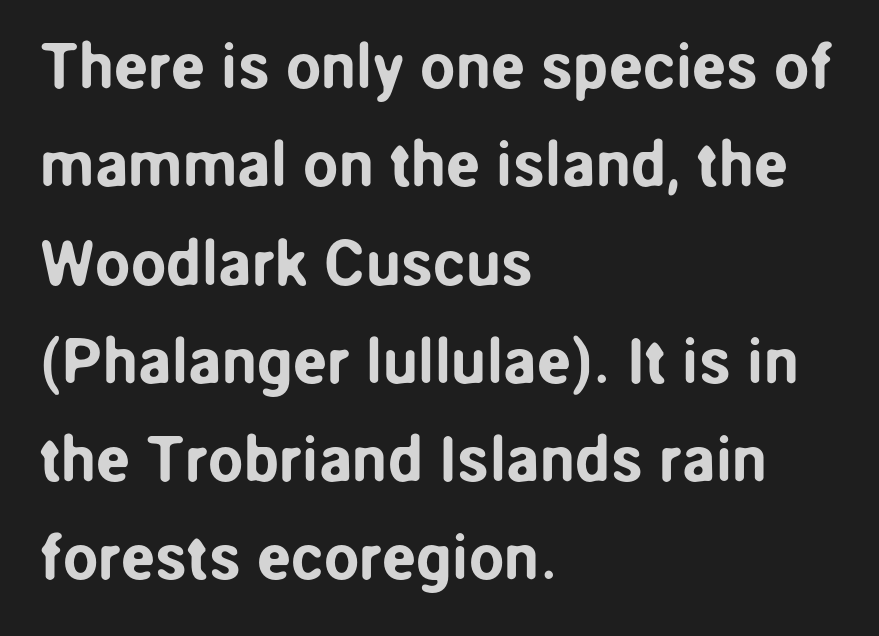
{"serif": "no", "italic": "no", "width": "normal", "stroke_contrast": "low", "x_height": "medium", "monospaced": "no", "underline": "no", "align": "left", "line_spacing": "normal", "line_spacing_ratio": 1.56, "letter_spacing": "normal", "letter_spacing_em": 0.0, "glyph_px": 63}
